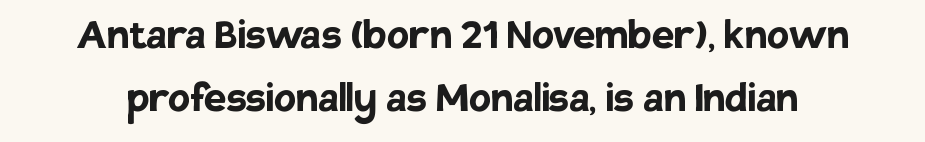
{"serif": "no", "italic": "no", "bold": "yes", "weight": "semibold", "width": "normal", "stroke_contrast": "low", "x_height": "large", "monospaced": "no", "underline": "no", "line_spacing": "normal", "line_spacing_ratio": 1.26, "letter_spacing": "normal", "letter_spacing_em": 0.0, "glyph_px": 50}
